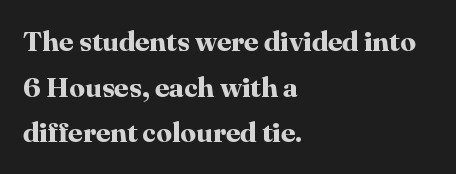
On the weight axis this lands at bold, roughly 700. The lettering stays uniformly vertical, giving the passage a roman look. The text block is weighted toward the left margin, trailing off unevenly rightward. Default kerning and tracking; the words read as compact shapes.
